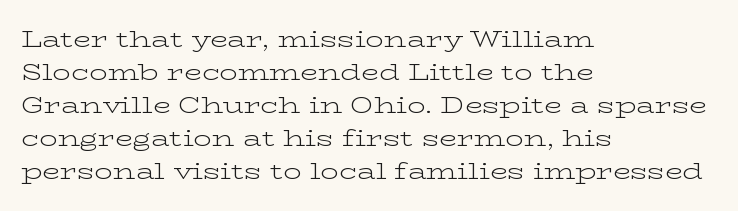
{"italic": "no", "bold": "no", "underline": "no", "align": "left", "line_spacing": "normal", "line_spacing_ratio": 1.44, "letter_spacing": "normal", "letter_spacing_em": 0.0, "glyph_px": 23}
